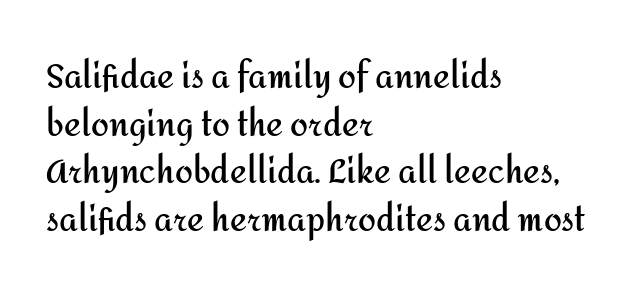
The image shows 32 px semibold sans-serif type, upright; set left-aligned, normal line spacing (1.49x), normal letter spacing, not underlined; medium stroke contrast and a medium x-height.
